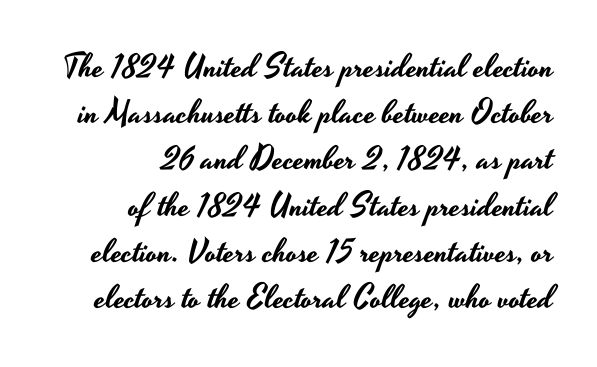
The passage shown is not underscored anywhere. A flush-right, rag-left setting is used for this passage. The face used here is proportionally spaced, like ordinary book or web type. In terms of letterform style, serifs are entirely absent.
